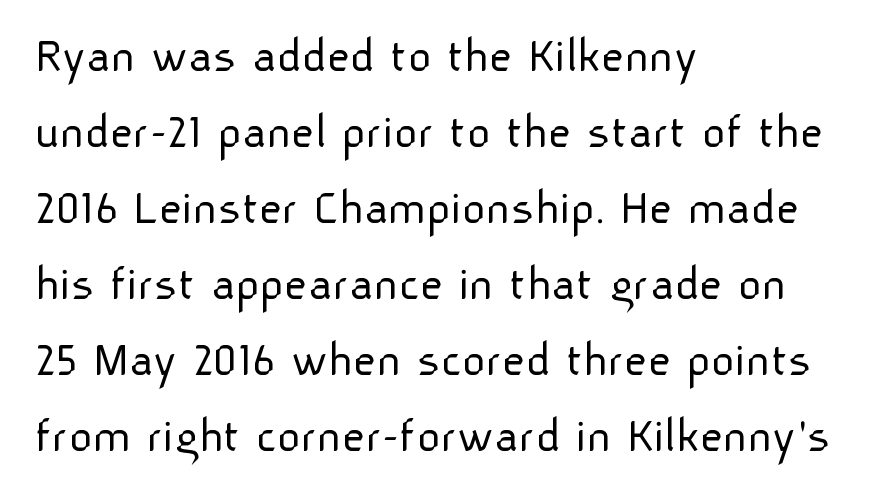
The image shows 51 px light sans-serif type, upright; set left-aligned, normal line spacing (1.49x), normal letter spacing, not underlined; low stroke contrast and a medium x-height.
